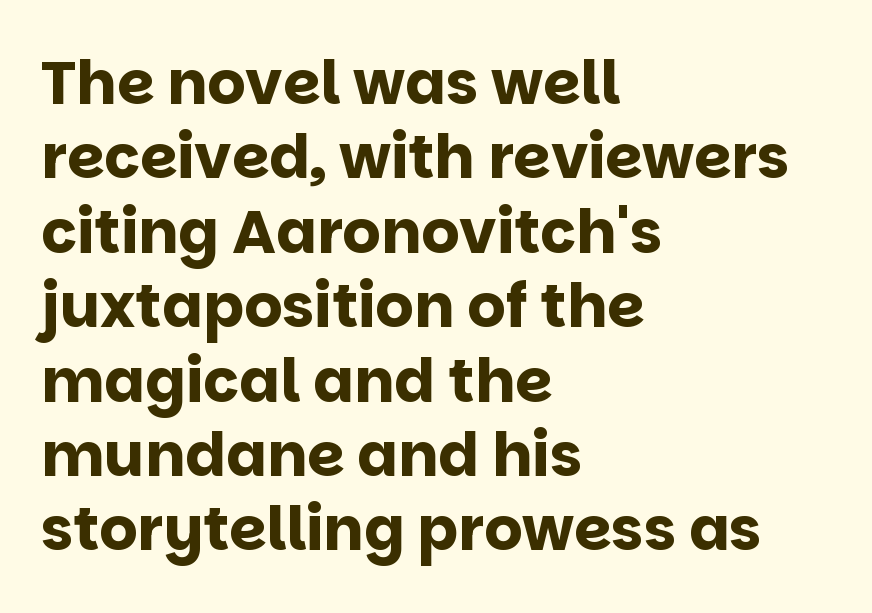
{"serif": "no", "italic": "no", "bold": "yes", "weight": "bold", "width": "normal", "stroke_contrast": "low", "x_height": "large", "monospaced": "no", "underline": "no", "align": "left", "line_spacing_ratio": 1.24, "letter_spacing": "normal", "letter_spacing_em": 0.0, "glyph_px": 60}
